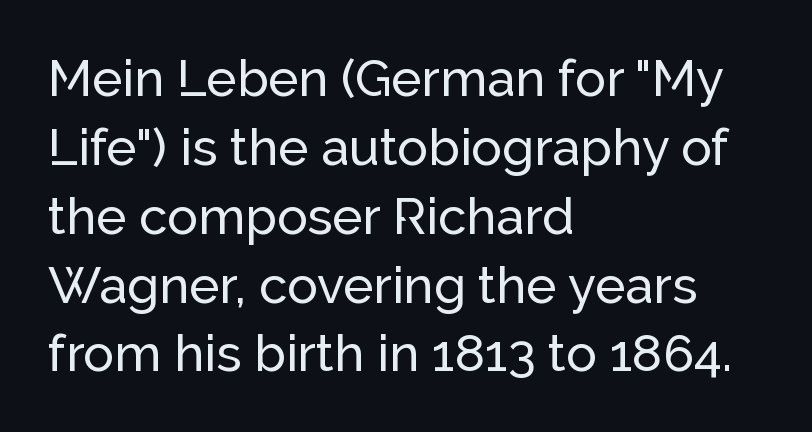
The image shows 51 px sans-serif type, upright; set left-aligned, normal line spacing (1.35x), normal letter spacing, not underlined; low stroke contrast and a medium x-height.
